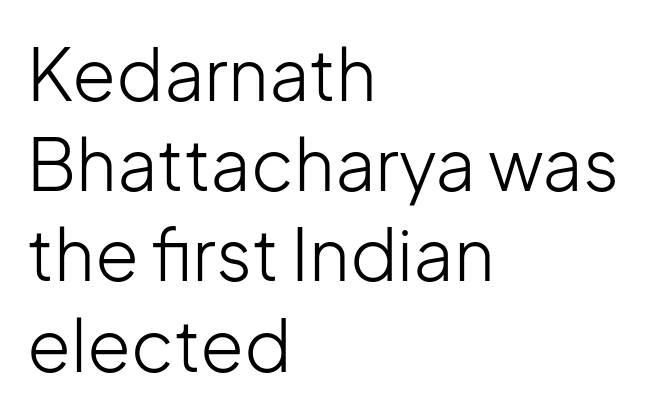
Look at the bottom of the vertical strokes: they stop flat, with no serifs. On a weight scale, this lands at 450 or below. The tracking reads as untouched default to a designer's eye. Tall strokes in this sample are plumb rather than angled. Regarding leading, the lines here are spaced in the standard way.
